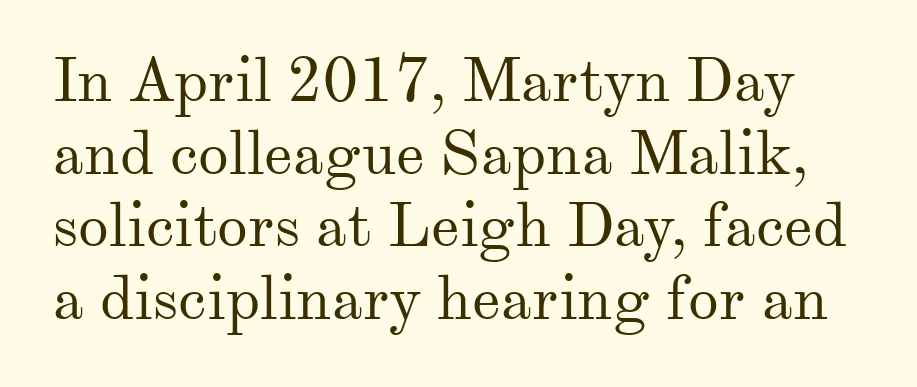
{"serif": "yes", "italic": "no", "bold": "no", "weight": "regular", "width": "normal", "stroke_contrast": "medium", "x_height": "small", "monospaced": "no", "underline": "no", "line_spacing_ratio": 1.17, "letter_spacing": "normal", "letter_spacing_em": 0.0, "glyph_px": 62}
